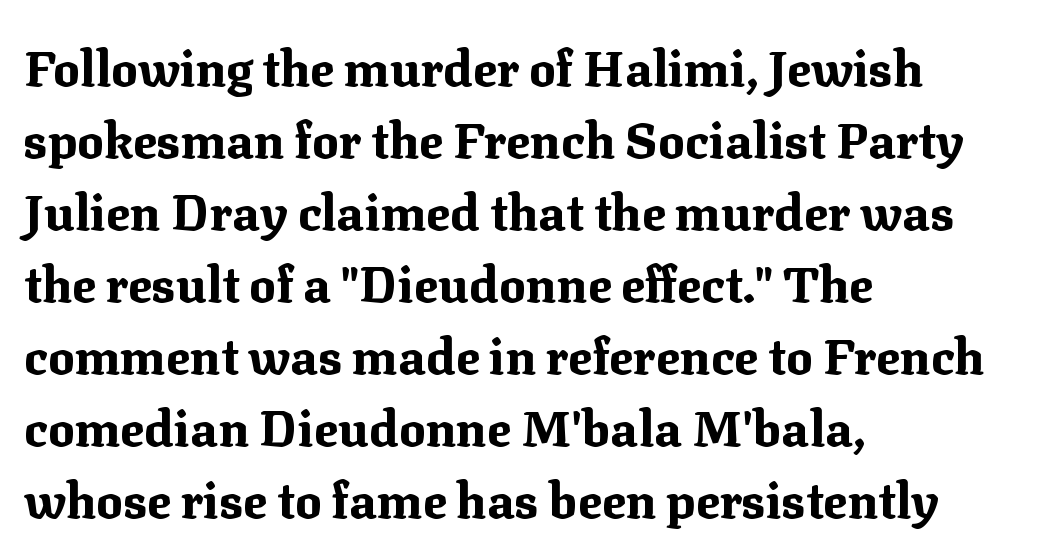
Lines of text with bare space underneath. These lines are rendered in a variable-pitch font. Note: serifs present on the glyphs. What stands out about the letter spacing? Nothing — it is the standard amount. Is there any slant? The stems are plumb.
